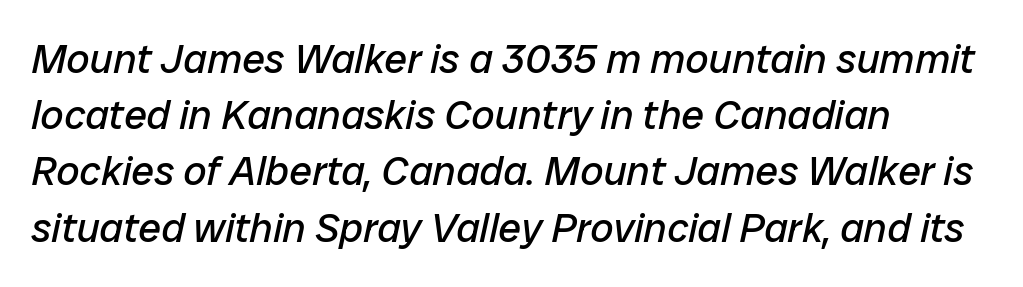
The space beneath each line is pristine and unruled. Summary of weight: not heavy and not bold. Notice how the stems are inclined rather than vertical — that's the hallmark of italics. Alignment: flush left. Whoever set this chose a conventional vertical rhythm. The face used here is proportionally spaced, like ordinary book or web type.
